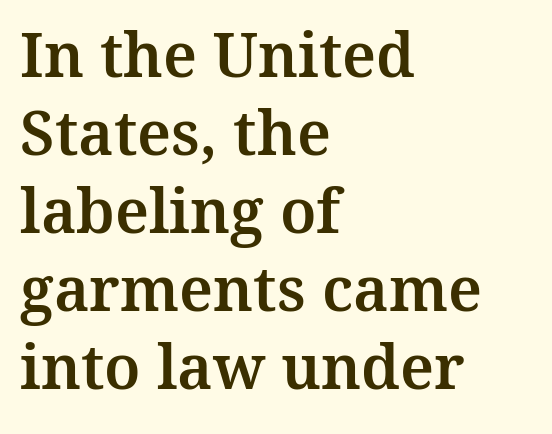
{"serif": "yes", "italic": "no", "width": "normal", "stroke_contrast": "medium", "x_height": "medium", "monospaced": "no", "underline": "no", "align": "left", "line_spacing": "normal", "line_spacing_ratio": 1.28, "letter_spacing": "normal", "letter_spacing_em": 0.0, "glyph_px": 61}
